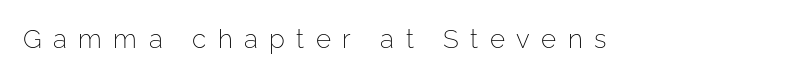
Q: Is the text bold? A: No.
Q: Is the text italic (slanted)? A: No, it is upright.
Q: Is the text underlined? A: No.
Q: Is the spacing between letters normal or unusually wide? A: Unusually wide.
